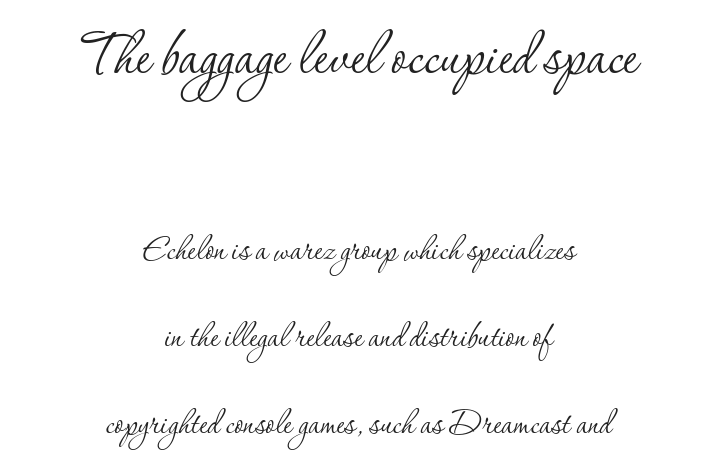
Two sizes are in play, and the larger belongs to the first block. Just letters on the line, the space beneath them empty. The glyphs in this specimen are seriffed. Words appear dense and cohesive because spacing is normal. You could not count columns in this text — the font is proportionally spaced.
